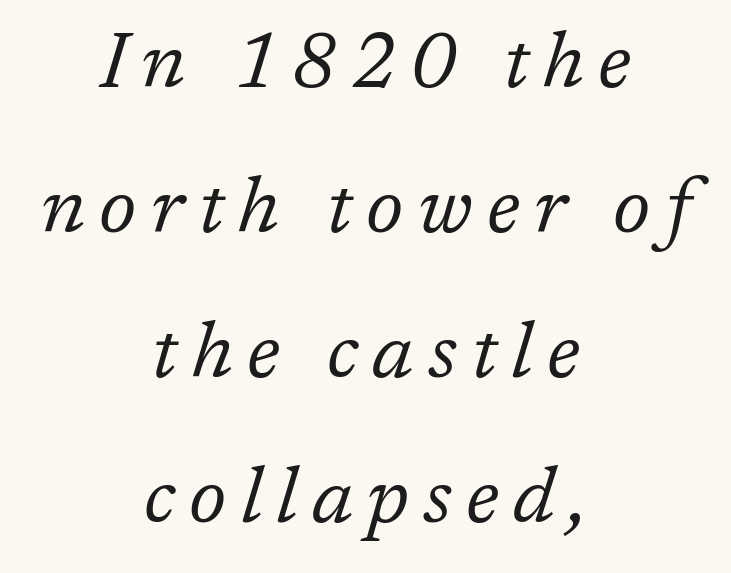
No word sits above an underline. Slant detected: the letters are inclined. Serif or sans? Serif — the stroke terminals have little feet. Letters have the restrained weight of plain body copy at most. Caption: multi-line text, centered on the measure. This sample has the flowing, uneven cadence of proportional lettering.
